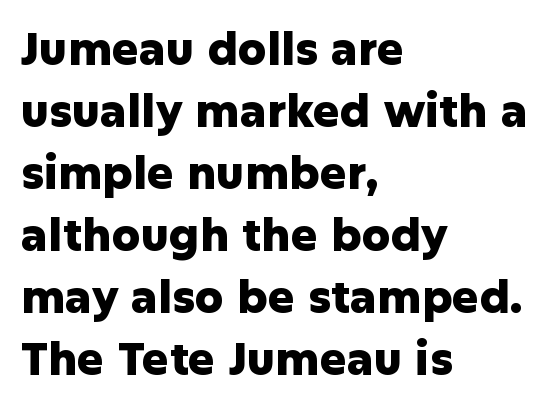
The image shows 45 px heavy sans-serif type, upright; set left-aligned, normal line spacing (1.38x), normal letter spacing, not underlined; low stroke contrast and a medium x-height.
